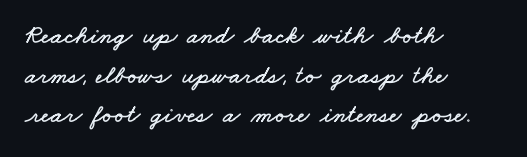
Q: Is the text underlined? A: No.
Q: How is the paragraph aligned? A: Left-aligned.
Q: Is the spacing between letters normal or unusually wide? A: Normal.
Q: Is the spacing between lines tight, normal or loose? A: Normal.
